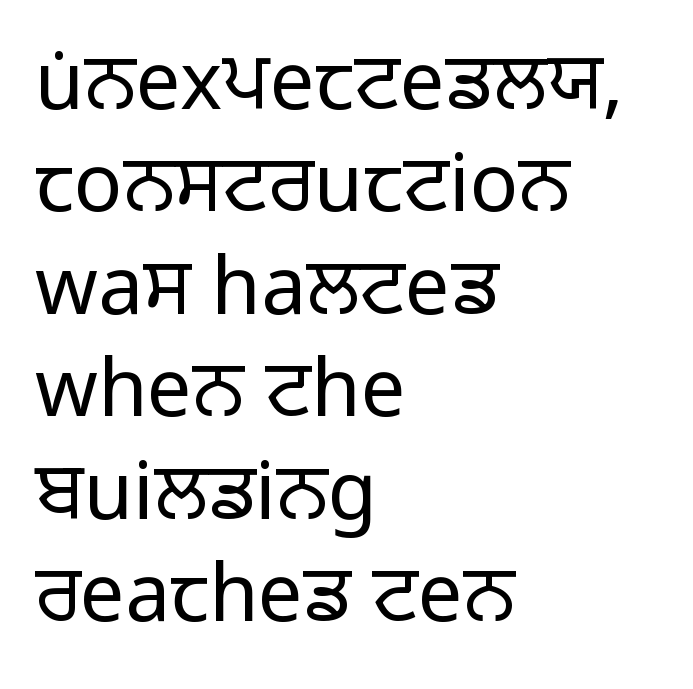
Counters stay open thanks to moderate or lighter strokes. If you drew a ruler down the left edge, every line would touch it. The words here are not underlined. Font category for this specimen: sans-serif.
